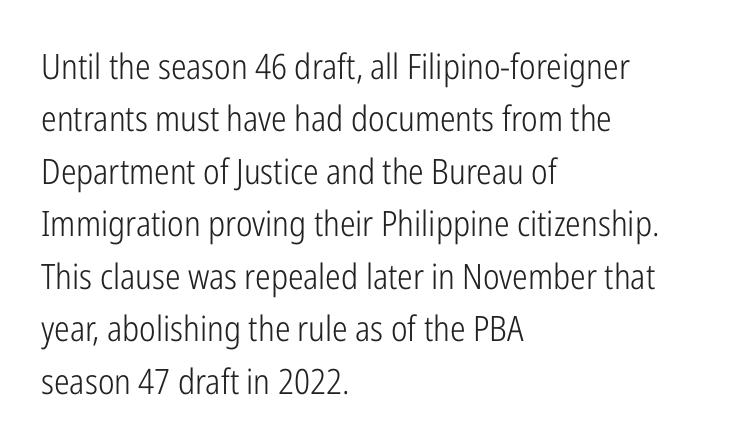
Q: Is the text bold? A: No.
Q: Is the text italic (slanted)? A: No, it is upright.
Q: Is the typeface a serif or a sans-serif typeface? A: Sans-serif.
Q: Is the text underlined? A: No.
Q: How is the paragraph aligned? A: Left-aligned.
Q: Is the spacing between letters normal or unusually wide? A: Normal.
Q: Is the spacing between lines tight, normal or loose? A: Normal.
Q: Width (condensed, normal, or wide)? A: Condensed.
Q: Stroke contrast? A: Low.
Q: x-height? A: Medium.
Q: Monospaced? A: No.
